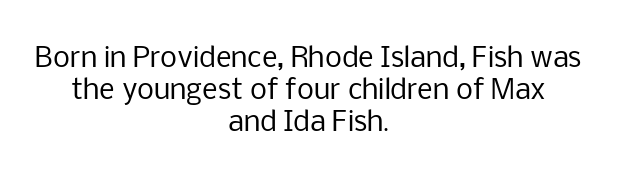
Q: Is the text bold? A: No.
Q: Is the text italic (slanted)? A: No, it is upright.
Q: Is the text underlined? A: No.
Q: How is the paragraph aligned? A: Centered.
Q: Is the spacing between letters normal or unusually wide? A: Normal.
